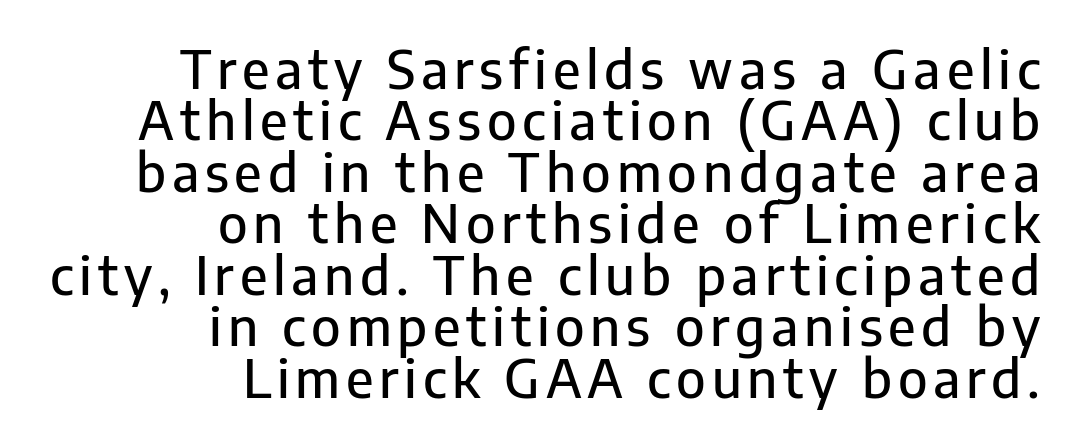
{"serif": "no", "italic": "no", "width": "normal", "stroke_contrast": "low", "x_height": "medium", "monospaced": "no", "underline": "no", "align": "right", "line_spacing": "tight", "line_spacing_ratio": 0.99, "glyph_px": 52}
